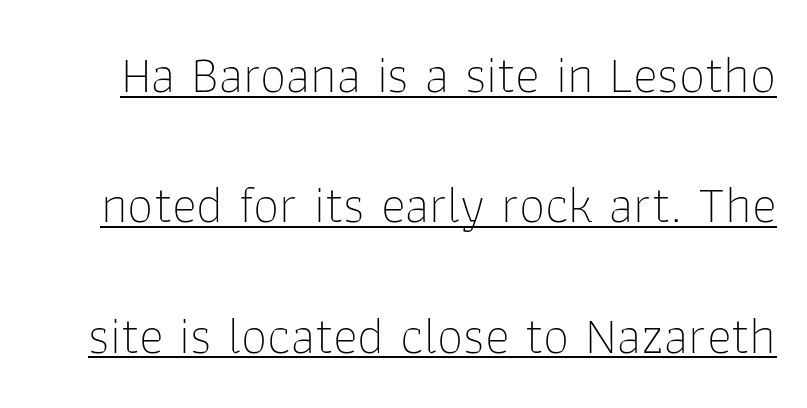
Q: Is the text bold? A: No.
Q: Is the text italic (slanted)? A: No, it is upright.
Q: Is the typeface a serif or a sans-serif typeface? A: Sans-serif.
Q: Is the text underlined? A: Yes.
Q: Is the spacing between letters normal or unusually wide? A: Normal.
Q: Is the spacing between lines tight, normal or loose? A: Loose.
Q: Width (condensed, normal, or wide)? A: Normal.
Q: Stroke contrast? A: Low.
Q: x-height? A: Medium.
Q: Monospaced? A: No.
